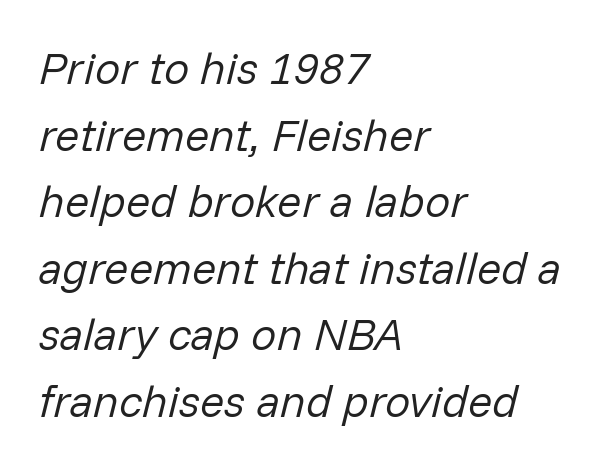
Nothing unusual about the tracking: characters are spaced as the font intends. The font is comparable to plain body text, perhaps lighter. If you drew a ruler down the left edge, every line would touch it. The rendering uses a moderate line-height, typical for paragraphs. Clear beneath every line of the passage. Think of a printed novel: that variable character pitch is what you see here.
